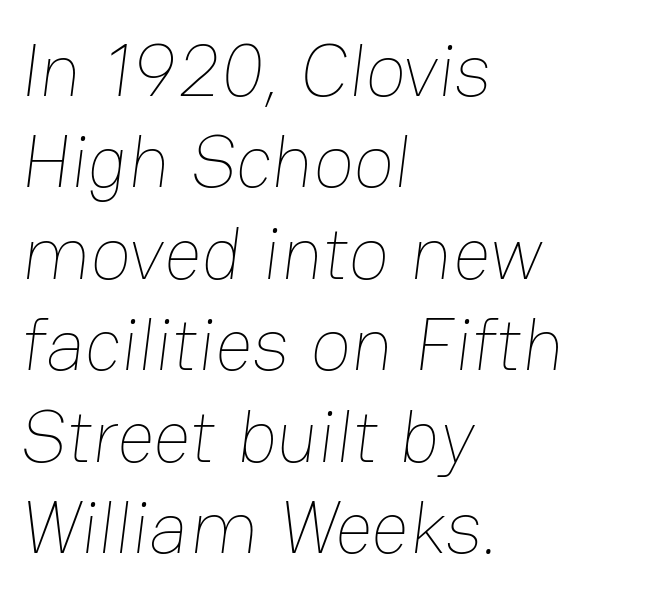
The image shows 75 px thin type; set left-aligned, line spacing 1.22x, normal letter spacing, not underlined; low stroke contrast and a medium x-height.
